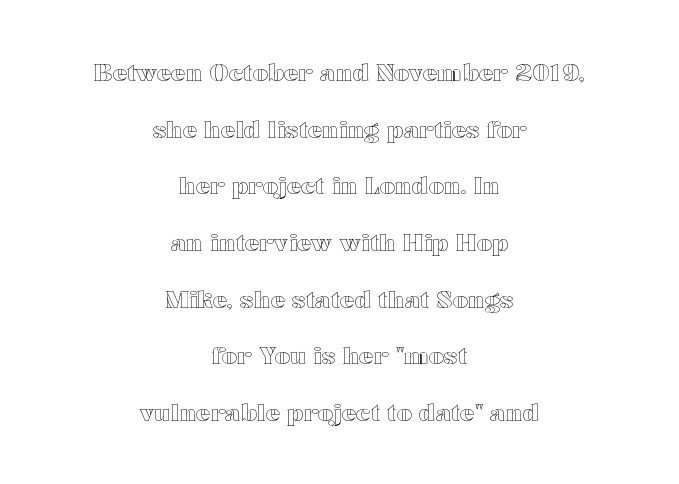
Descenders are the only things crossing below the line. Neither beginnings nor endings align; midpoints do. If you drew a line through each stem, it would be perfectly vertical. The face used here is rendered with its standard letterfit. Vertical spacing — loose.
